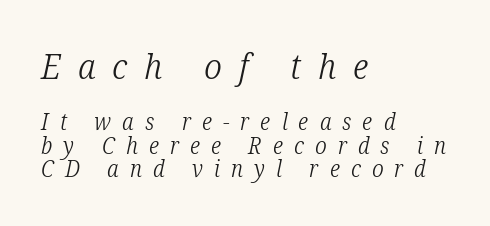
Q: Is the text bold? A: No.
Q: Is the text italic (slanted)? A: Yes, it leans right by about 12 degrees.
Q: Is the typeface a serif or a sans-serif typeface? A: Serif.
Q: Is the text underlined? A: No.
Q: How is the paragraph aligned? A: Left-aligned.
Q: Is the spacing between letters normal or unusually wide? A: Unusually wide.
Q: Is the spacing between lines tight, normal or loose? A: Tight.
Q: Which block of text is set in a larger size, the first (top) or the second (bottom)? A: The first (top) one.
Q: Width (condensed, normal, or wide)? A: Condensed.
Q: Stroke contrast? A: Low.
Q: x-height? A: Medium.
Q: Monospaced? A: No.
